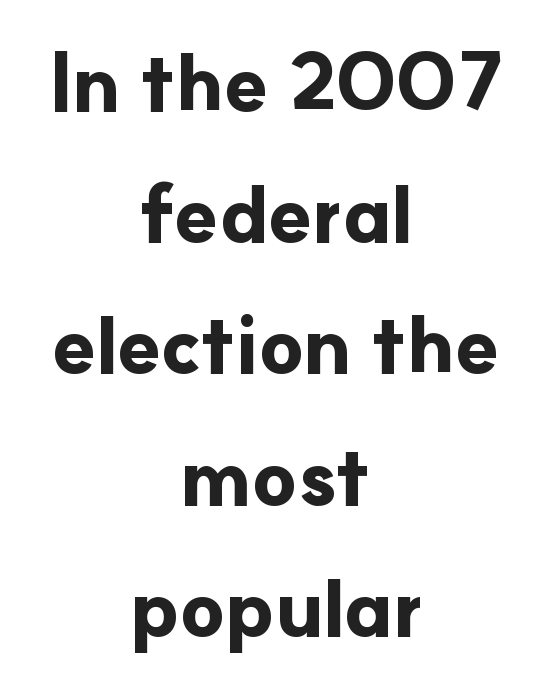
Q: Is the text bold? A: Yes.
Q: Is the text italic (slanted)? A: No, it is upright.
Q: Is the typeface a serif or a sans-serif typeface? A: Sans-serif.
Q: Is the text underlined? A: No.
Q: How is the paragraph aligned? A: Centered.
Q: Is the spacing between letters normal or unusually wide? A: Normal.
Q: Is the spacing between lines tight, normal or loose? A: Normal.
Q: Width (condensed, normal, or wide)? A: Normal.
Q: Stroke contrast? A: Low.
Q: x-height? A: Small.
Q: Monospaced? A: No.
